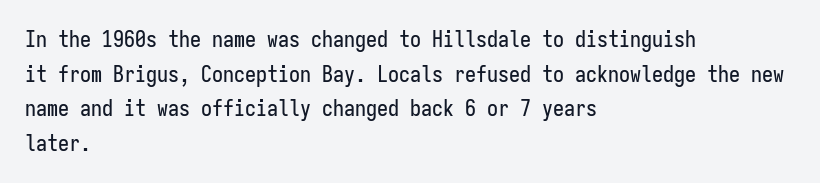
Q: Is the text italic (slanted)? A: No, it is upright.
Q: Is the text underlined? A: No.
Q: How is the paragraph aligned? A: Left-aligned.
Q: Is the spacing between letters normal or unusually wide? A: Normal.
Q: Is the spacing between lines tight, normal or loose? A: Normal.
